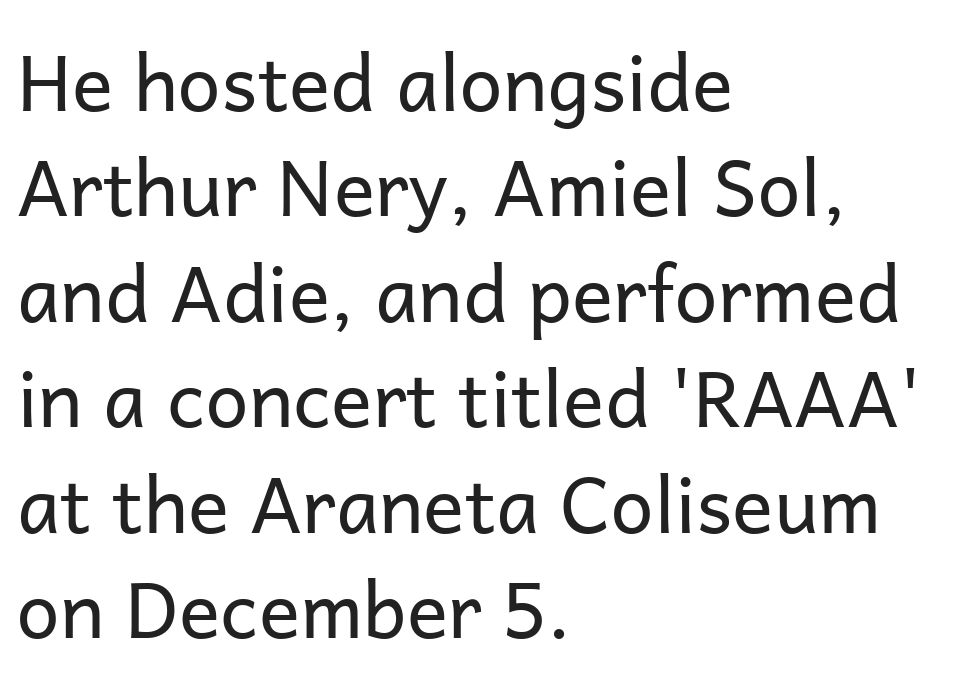
Q: Is the text bold? A: No.
Q: Is the text italic (slanted)? A: No, it is upright.
Q: Is the typeface a serif or a sans-serif typeface? A: Sans-serif.
Q: Is the text underlined? A: No.
Q: How is the paragraph aligned? A: Left-aligned.
Q: Is the spacing between letters normal or unusually wide? A: Normal.
Q: Is the spacing between lines tight, normal or loose? A: Normal.
Q: Width (condensed, normal, or wide)? A: Normal.
Q: Stroke contrast? A: Low.
Q: x-height? A: Medium.
Q: Monospaced? A: No.
